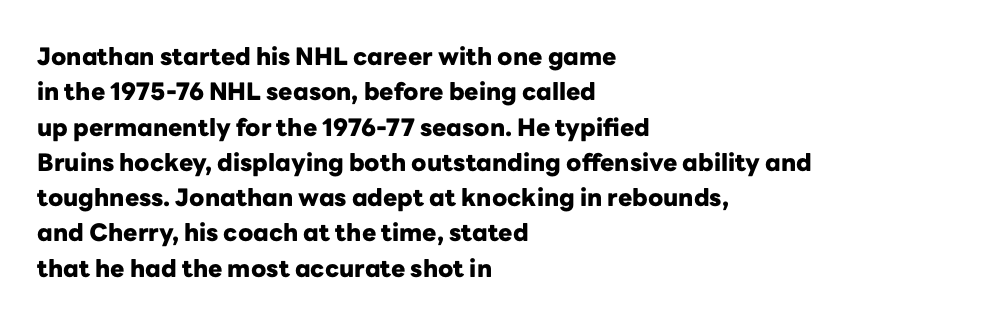
The baseline area is clear. Rendered with straight, roman letterforms. The face used here has the dense, thick strokes of a bold. One-word summary of the alignment: left.
